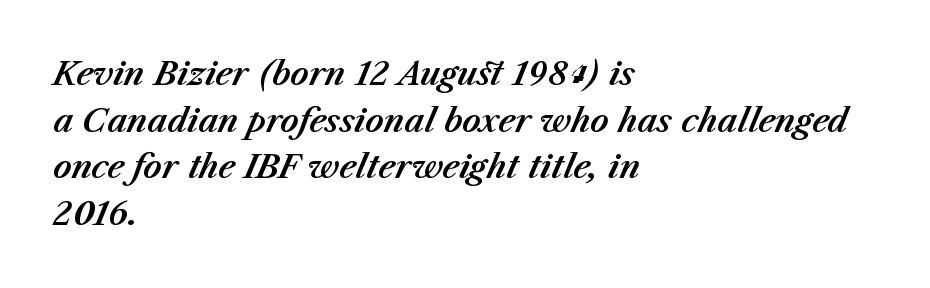
{"italic": "yes", "lean": "right", "slant_degrees": 23, "width": "normal", "stroke_contrast": "medium", "x_height": "medium", "monospaced": "no", "underline": "no", "align": "left", "line_spacing": "normal", "line_spacing_ratio": 1.46, "letter_spacing": "normal", "letter_spacing_em": 0.0, "glyph_px": 32}
